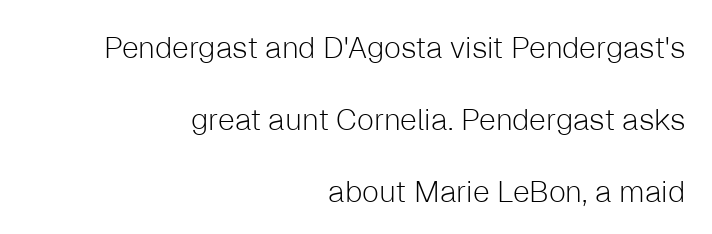
The image shows 30 px light sans-serif type, upright; set right-aligned, loose line spacing (2.4x), normal letter spacing, not underlined; low stroke contrast and a medium x-height.
